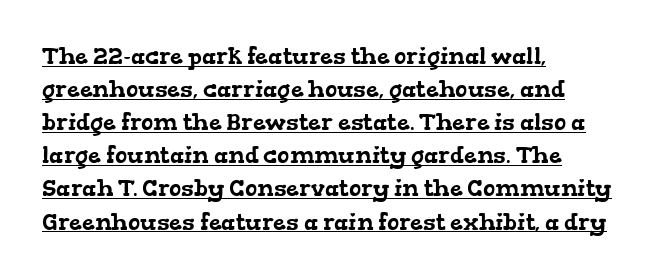
{"underline": "yes", "align": "left", "line_spacing": "normal", "line_spacing_ratio": 1.44, "letter_spacing": "normal", "letter_spacing_em": 0.0, "glyph_px": 23}
